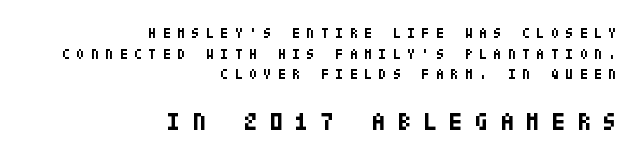
Q: Is the text bold? A: Yes.
Q: Is the text italic (slanted)? A: No, it is upright.
Q: Is the text underlined? A: No.
Q: How is the paragraph aligned? A: Right-aligned.
Q: Is the spacing between letters normal or unusually wide? A: Unusually wide.
Q: Is the spacing between lines tight, normal or loose? A: Normal.
Q: Which block of text is set in a larger size, the first (top) or the second (bottom)? A: The second (bottom) one.
